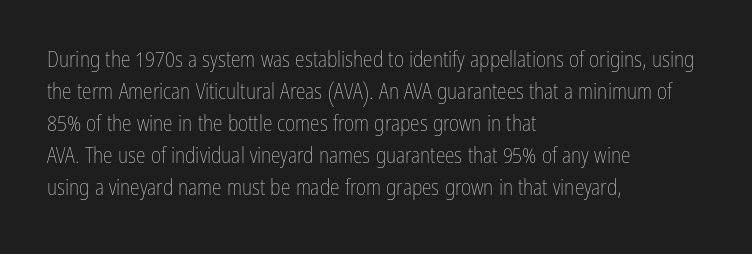
Weight: in the light-to-regular range. These lines keep a tight, regular rhythm from letter to letter. Any mark beneath the type? The region is blank. Left-aligned paragraph, ragged on the right. If you drew a line through each stem, it would be perfectly vertical. Honestly, the row spacing looks completely unremarkable.
